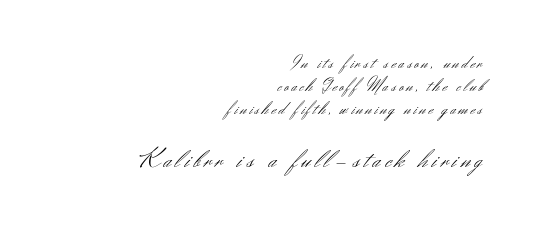
{"bold": "no", "underline": "no", "align": "right", "line_spacing": "normal", "line_spacing_ratio": 1.28, "larger_block": "second", "size_ratio": 1.5, "glyph_px": 27}
